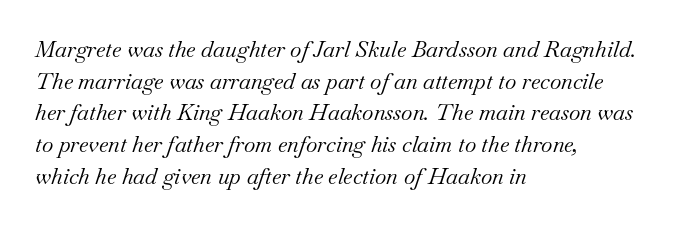
{"italic": "yes", "lean": "right", "slant_degrees": 18, "bold": "no", "underline": "no", "align": "left", "line_spacing": "normal", "line_spacing_ratio": 1.44, "letter_spacing": "normal", "letter_spacing_em": 0.0, "glyph_px": 22}
